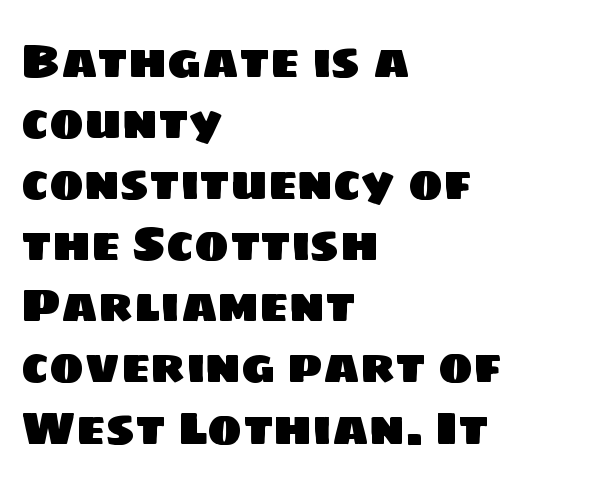
The image shows 47 px sans-serif type; set left-aligned, normal line spacing (1.3x), normal letter spacing, not underlined; low stroke contrast and a large x-height.
